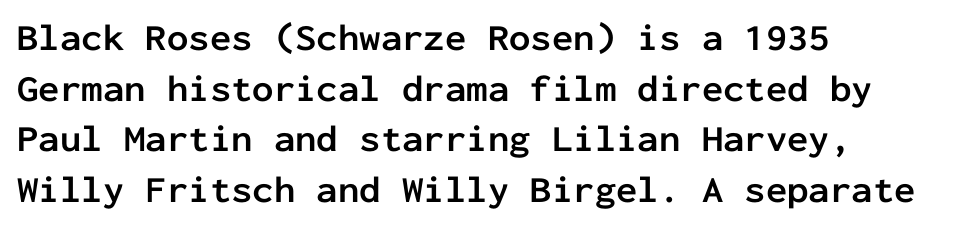
{"serif": "no", "italic": "no", "bold": "yes", "weight": "semibold", "width": "normal", "stroke_contrast": "low", "x_height": "medium", "monospaced": "yes", "underline": "no", "align": "left", "line_spacing": "normal", "line_spacing_ratio": 1.33, "letter_spacing": "normal", "letter_spacing_em": 0.0, "glyph_px": 38}
